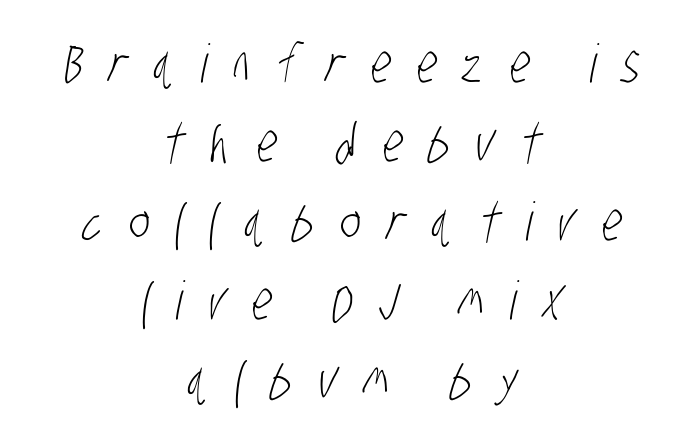
Q: Is the text bold? A: No.
Q: Is the typeface a serif or a sans-serif typeface? A: Sans-serif.
Q: Is the text underlined? A: No.
Q: How is the paragraph aligned? A: Centered.
Q: Is the spacing between letters normal or unusually wide? A: Unusually wide.
Q: Is the spacing between lines tight, normal or loose? A: Normal.
Q: Width (condensed, normal, or wide)? A: Condensed.
Q: Stroke contrast? A: Low.
Q: x-height? A: Large.
Q: Monospaced? A: No.
